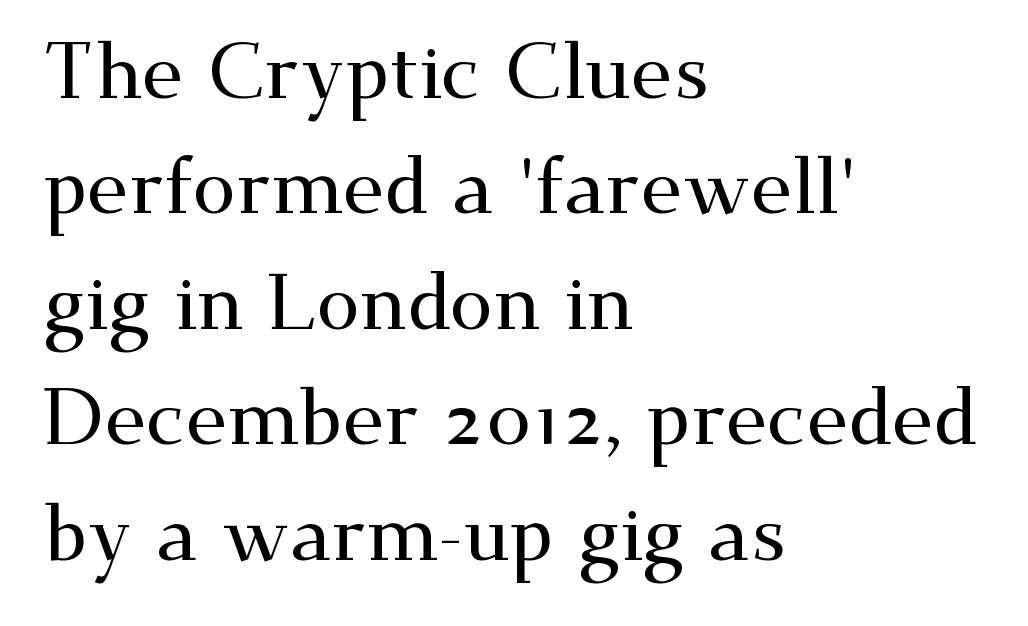
{"serif": "yes", "italic": "no", "width": "wide", "stroke_contrast": "medium", "x_height": "small", "monospaced": "no", "underline": "no", "align": "left", "line_spacing": "normal", "line_spacing_ratio": 1.48, "letter_spacing": "normal", "letter_spacing_em": 0.0, "glyph_px": 78}
